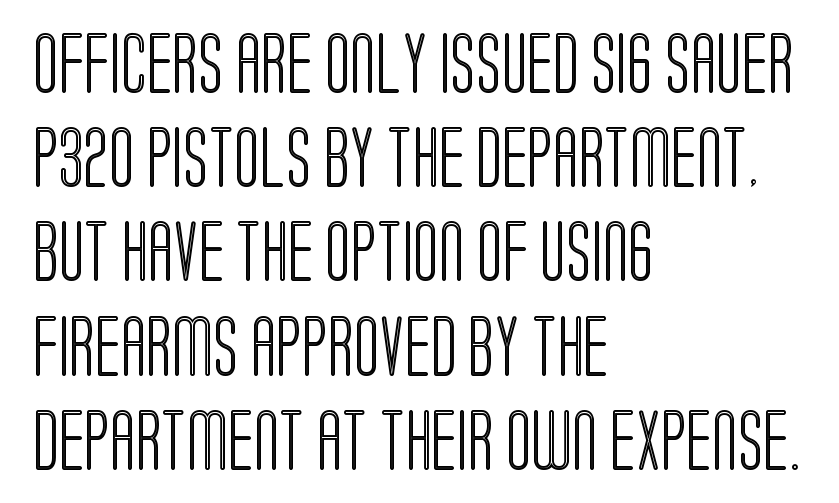
The image shows 60 px condensed type, upright; set left-aligned, normal line spacing (1.57x), normal letter spacing, not underlined; a large x-height.
